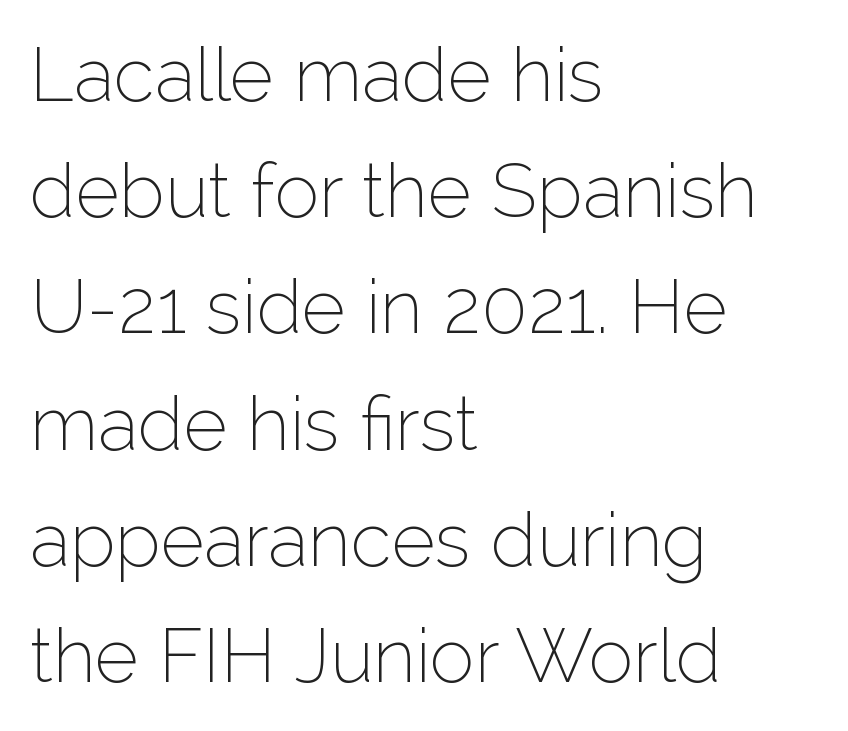
Q: Is the text bold? A: No.
Q: Is the text italic (slanted)? A: No, it is upright.
Q: Is the typeface a serif or a sans-serif typeface? A: Sans-serif.
Q: Is the text underlined? A: No.
Q: How is the paragraph aligned? A: Left-aligned.
Q: Is the spacing between letters normal or unusually wide? A: Normal.
Q: Is the spacing between lines tight, normal or loose? A: Normal.
Q: Width (condensed, normal, or wide)? A: Normal.
Q: Stroke contrast? A: Low.
Q: x-height? A: Medium.
Q: Monospaced? A: No.
